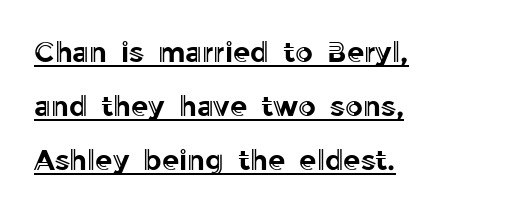
Q: Is the text italic (slanted)? A: No, it is upright.
Q: Is the text underlined? A: Yes.
Q: How is the paragraph aligned? A: Left-aligned.
Q: Is the spacing between letters normal or unusually wide? A: Normal.
Q: Is the spacing between lines tight, normal or loose? A: Loose.
Q: Width (condensed, normal, or wide)? A: Normal.
Q: x-height? A: Medium.
Q: Monospaced? A: No.
